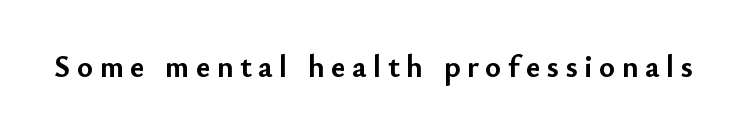
Words float on clear page, feet unadorned. Is this a fixed-width face? No — the glyphs have proportional, varying widths. Bold? Absolutely — the strokes are thick and heavy. Posture: upright roman.
